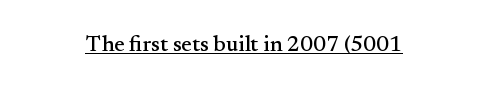
Q: Is the text italic (slanted)? A: No, it is upright.
Q: Is the text underlined? A: Yes.
Q: Is the spacing between letters normal or unusually wide? A: Normal.
